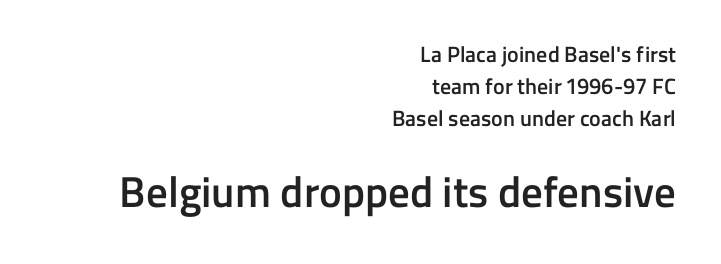
Q: Is the text bold? A: Semi-bold.
Q: Is the text italic (slanted)? A: No, it is upright.
Q: Is the typeface a serif or a sans-serif typeface? A: Sans-serif.
Q: Is the text underlined? A: No.
Q: How is the paragraph aligned? A: Right-aligned.
Q: Is the spacing between letters normal or unusually wide? A: Normal.
Q: Is the spacing between lines tight, normal or loose? A: Normal.
Q: Which block of text is set in a larger size, the first (top) or the second (bottom)? A: The second (bottom) one.
Q: Width (condensed, normal, or wide)? A: Normal.
Q: Stroke contrast? A: Low.
Q: x-height? A: Medium.
Q: Monospaced? A: No.
